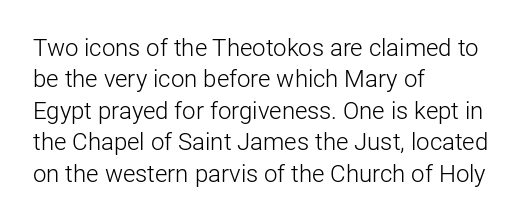
{"italic": "no", "bold": "no", "underline": "no", "align": "left", "line_spacing": "normal", "line_spacing_ratio": 1.31, "letter_spacing": "normal", "letter_spacing_em": 0.0, "glyph_px": 24}
